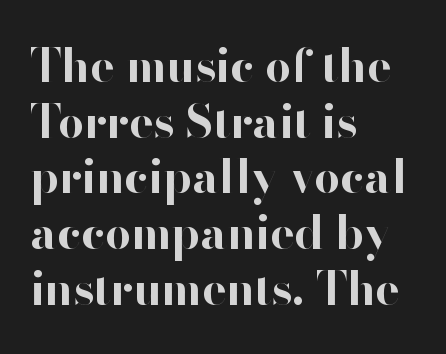
Q: Is the text bold? A: Yes.
Q: Is the text italic (slanted)? A: No, it is upright.
Q: Is the typeface a serif or a sans-serif typeface? A: Sans-serif.
Q: Is the text underlined? A: No.
Q: How is the paragraph aligned? A: Left-aligned.
Q: Is the spacing between letters normal or unusually wide? A: Normal.
Q: Width (condensed, normal, or wide)? A: Normal.
Q: Stroke contrast? A: High.
Q: x-height? A: Small.
Q: Monospaced? A: No.
